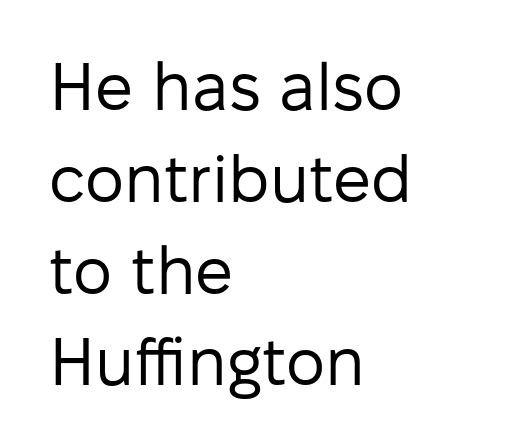
Q: Is the text bold? A: No.
Q: Is the text italic (slanted)? A: No, it is upright.
Q: Is the typeface a serif or a sans-serif typeface? A: Sans-serif.
Q: Is the text underlined? A: No.
Q: How is the paragraph aligned? A: Left-aligned.
Q: Is the spacing between letters normal or unusually wide? A: Normal.
Q: Is the spacing between lines tight, normal or loose? A: Normal.
Q: Width (condensed, normal, or wide)? A: Normal.
Q: Stroke contrast? A: Low.
Q: x-height? A: Medium.
Q: Monospaced? A: No.
